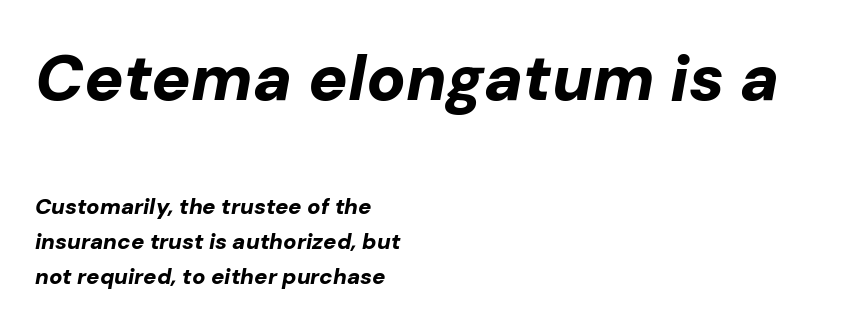
Q: Is the text bold? A: Yes.
Q: Is the text italic (slanted)? A: Yes, it leans right by about 10 degrees.
Q: Is the text underlined? A: No.
Q: How is the paragraph aligned? A: Left-aligned.
Q: Is the spacing between letters normal or unusually wide? A: Normal.
Q: Is the spacing between lines tight, normal or loose? A: Normal.
Q: Which block of text is set in a larger size, the first (top) or the second (bottom)? A: The first (top) one.
Q: Width (condensed, normal, or wide)? A: Normal.
Q: Stroke contrast? A: Low.
Q: x-height? A: Medium.
Q: Monospaced? A: No.
